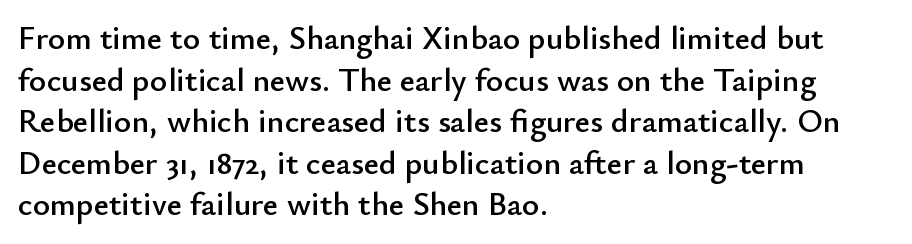
Q: Is the text italic (slanted)? A: No, it is upright.
Q: Is the typeface a serif or a sans-serif typeface? A: Sans-serif.
Q: Is the text underlined? A: No.
Q: How is the paragraph aligned? A: Left-aligned.
Q: Is the spacing between letters normal or unusually wide? A: Normal.
Q: Is the spacing between lines tight, normal or loose? A: Normal.
Q: Width (condensed, normal, or wide)? A: Normal.
Q: Stroke contrast? A: Low.
Q: x-height? A: Small.
Q: Monospaced? A: No.
